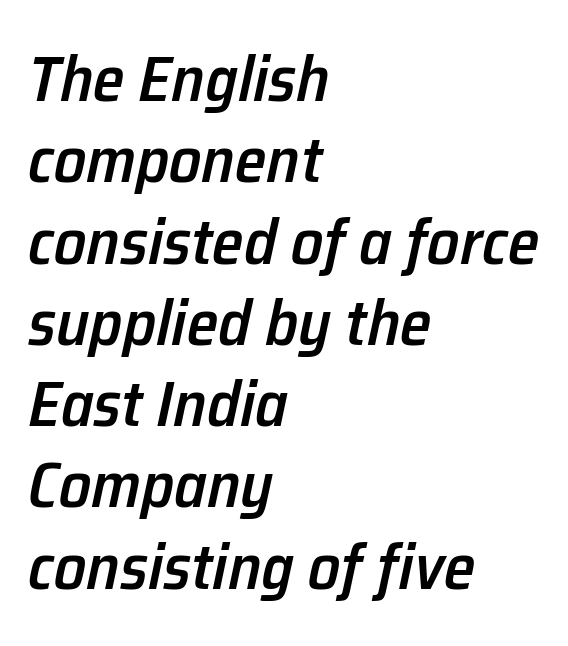
Q: Is the text bold? A: Semi-bold.
Q: Is the text italic (slanted)? A: Yes, it leans right by about 12 degrees.
Q: Is the text underlined? A: No.
Q: How is the paragraph aligned? A: Left-aligned.
Q: Is the spacing between letters normal or unusually wide? A: Normal.
Q: Is the spacing between lines tight, normal or loose? A: Normal.
Q: Width (condensed, normal, or wide)? A: Normal.
Q: Stroke contrast? A: Low.
Q: x-height? A: Medium.
Q: Monospaced? A: No.
